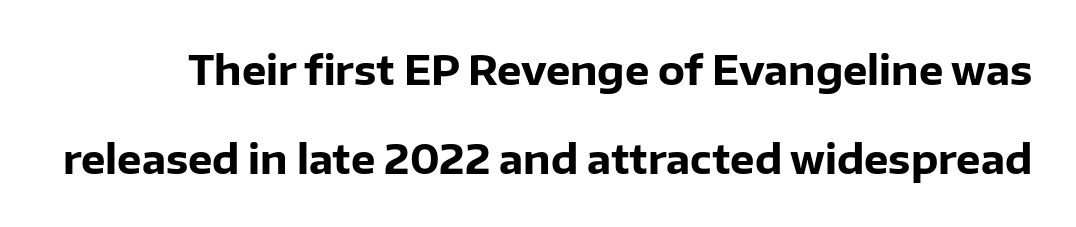
Q: Is the text bold? A: Yes.
Q: Is the text italic (slanted)? A: No, it is upright.
Q: Is the typeface a serif or a sans-serif typeface? A: Sans-serif.
Q: Is the text underlined? A: No.
Q: Is the spacing between letters normal or unusually wide? A: Normal.
Q: Is the spacing between lines tight, normal or loose? A: Loose.
Q: Width (condensed, normal, or wide)? A: Normal.
Q: Stroke contrast? A: Low.
Q: x-height? A: Medium.
Q: Monospaced? A: No.
